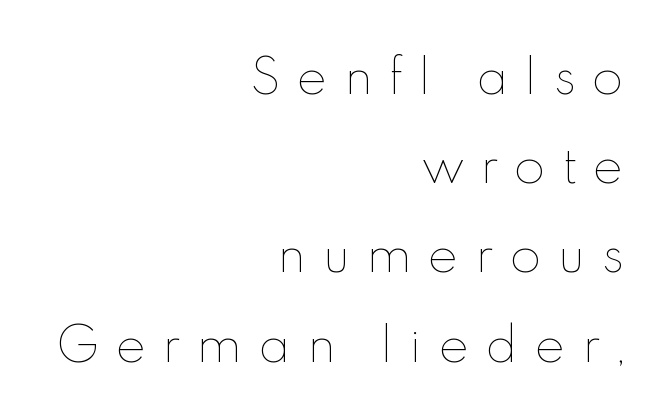
The image shows 46 px thin type, upright; set right-aligned, loose line spacing (1.94x), unusually wide letter spacing (+0.37 em), not underlined; a small x-height.
